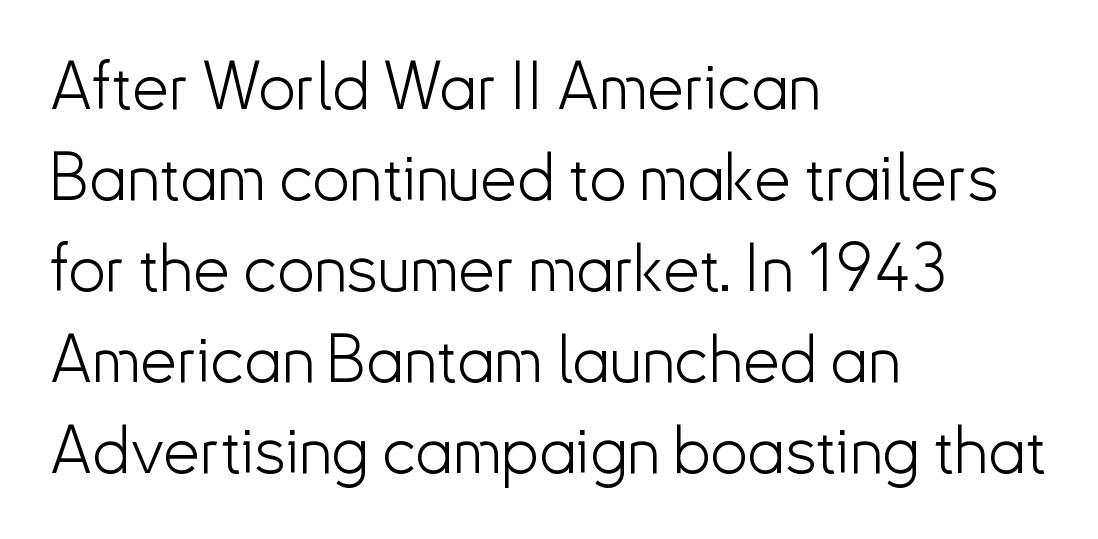
Q: Is the text bold? A: No.
Q: Is the text italic (slanted)? A: No, it is upright.
Q: Is the typeface a serif or a sans-serif typeface? A: Sans-serif.
Q: Is the text underlined? A: No.
Q: How is the paragraph aligned? A: Left-aligned.
Q: Is the spacing between letters normal or unusually wide? A: Normal.
Q: Is the spacing between lines tight, normal or loose? A: Normal.
Q: Width (condensed, normal, or wide)? A: Normal.
Q: Stroke contrast? A: Low.
Q: x-height? A: Small.
Q: Monospaced? A: No.
